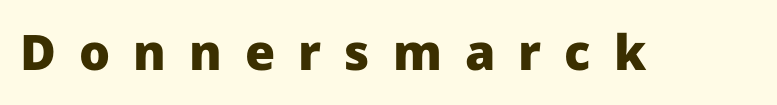
The image shows 49 px heavy sans-serif type, upright; set unusually wide letter spacing (+0.47 em), not underlined; low stroke contrast and a medium x-height.
